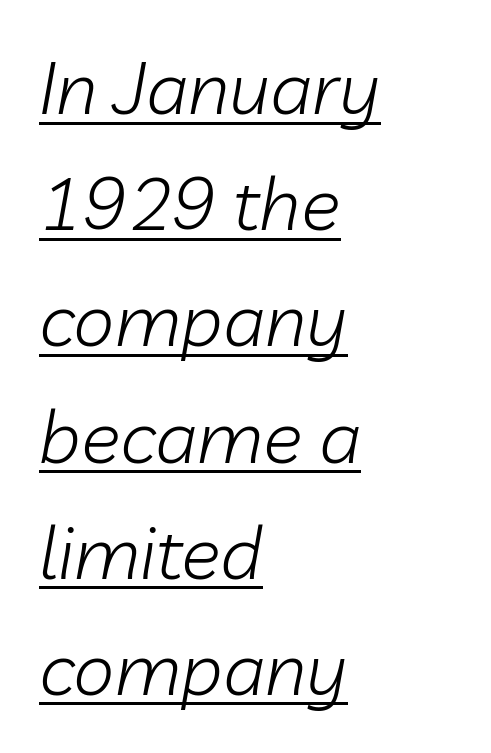
{"italic": "yes", "lean": "right", "slant_degrees": 10, "bold": "no", "weight": "light", "width": "normal", "stroke_contrast": "low", "x_height": "medium", "monospaced": "no", "underline": "yes", "align": "left", "line_spacing": "normal", "line_spacing_ratio": 1.57, "letter_spacing": "normal", "letter_spacing_em": 0.0, "glyph_px": 74}
